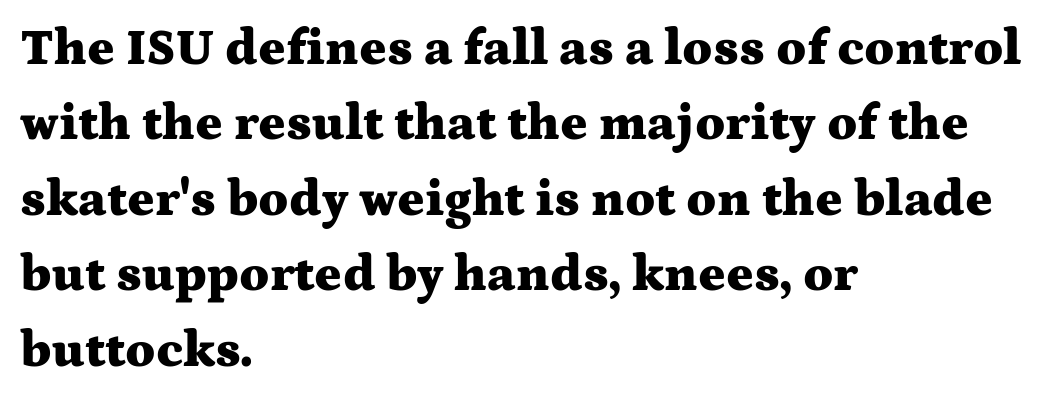
This sample has the flowing, uneven cadence of proportional lettering. Every letter is thick-stroked: bold, no question. The line texture is even and compact thanks to regular tracking. The rows are spaced the way most documents space them. This is roman type, the default non-slanted kind. The space directly below the letters is spotless.
